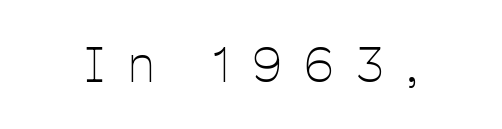
Q: Is the text bold? A: No.
Q: Is the text italic (slanted)? A: No, it is upright.
Q: Is the typeface a serif or a sans-serif typeface? A: Sans-serif.
Q: Is the text underlined? A: No.
Q: Is the spacing between letters normal or unusually wide? A: Unusually wide.
Q: Width (condensed, normal, or wide)? A: Condensed.
Q: Stroke contrast? A: Low.
Q: x-height? A: Medium.
Q: Monospaced? A: No.
